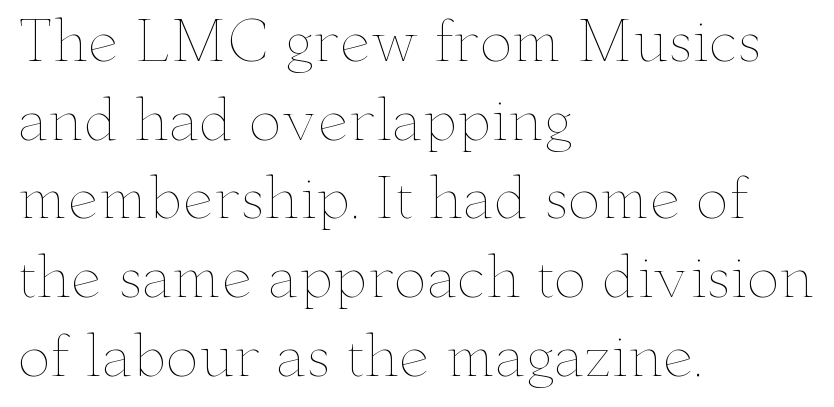
Nobody drew a line under any word here. Standard letterfit; no display-style spreading of the glyphs. Ink coverage per letter is moderate at most. Horizontal bands of white between lines are of average thickness.
